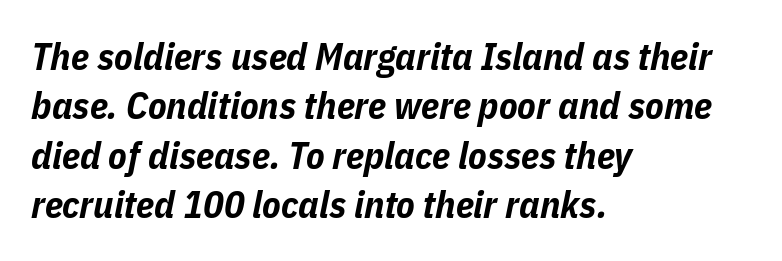
{"italic": "yes", "lean": "right", "slant_degrees": 11, "bold": "yes", "weight": "bold", "width": "condensed", "stroke_contrast": "low", "x_height": "medium", "monospaced": "no", "underline": "no", "align": "left", "line_spacing": "normal", "line_spacing_ratio": 1.3, "letter_spacing": "normal", "letter_spacing_em": 0.0, "glyph_px": 38}
